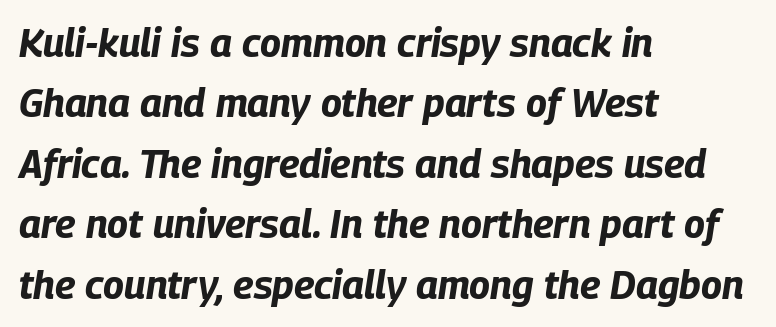
The image shows 39 px bold, condensed type, italic (leaning right); set left-aligned, normal line spacing (1.55x), normal letter spacing, not underlined; low stroke contrast and a large x-height.
